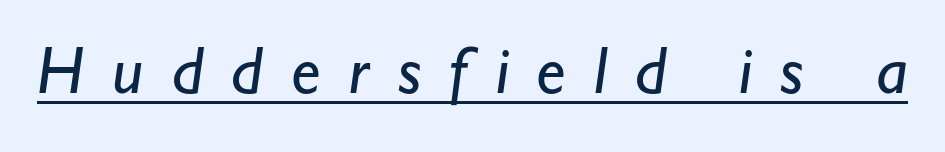
Q: Is the text bold? A: No.
Q: Is the typeface a serif or a sans-serif typeface? A: Sans-serif.
Q: Is the text underlined? A: Yes.
Q: Is the spacing between letters normal or unusually wide? A: Unusually wide.
Q: Width (condensed, normal, or wide)? A: Normal.
Q: Stroke contrast? A: Low.
Q: x-height? A: Small.
Q: Monospaced? A: No.
